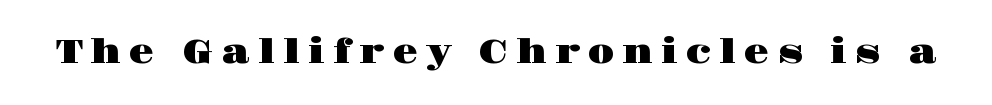
The image shows 33 px wide serif type, upright; set unusually wide letter spacing (+0.23 em), not underlined; high stroke contrast and a large x-height.
